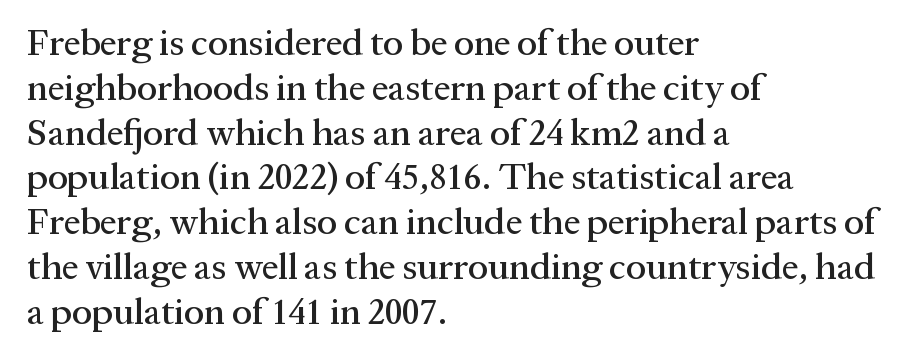
The image shows 37 px serif type, upright; set left-aligned, line spacing 1.21x, normal letter spacing, not underlined; medium stroke contrast and a medium x-height.
